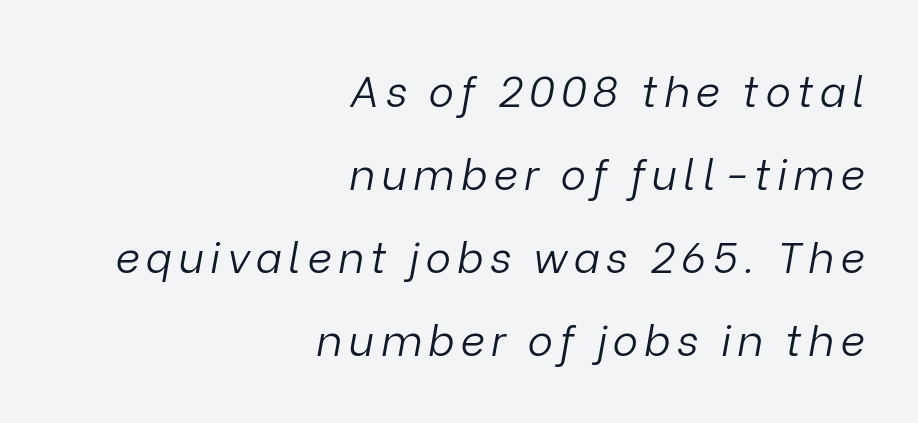
Q: Is the text bold? A: No.
Q: Is the text italic (slanted)? A: Yes, it leans right by about 9 degrees.
Q: Is the text underlined? A: No.
Q: How is the paragraph aligned? A: Right-aligned.
Q: Is the spacing between lines tight, normal or loose? A: Loose.
Q: Width (condensed, normal, or wide)? A: Normal.
Q: Stroke contrast? A: Low.
Q: x-height? A: Medium.
Q: Monospaced? A: No.
